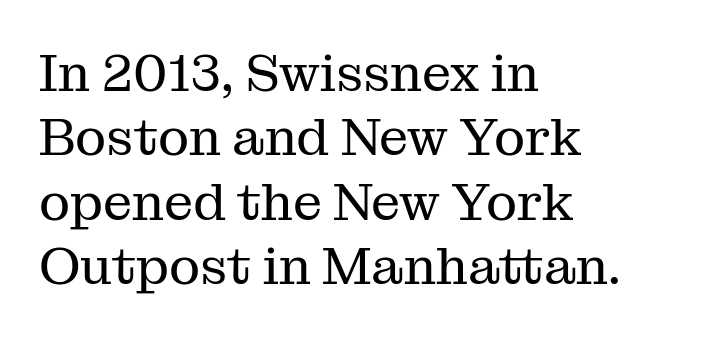
The image shows 52 px regular-weight serif type, upright; set left-aligned, line spacing 1.24x, normal letter spacing, not underlined; medium stroke contrast and a medium x-height.
